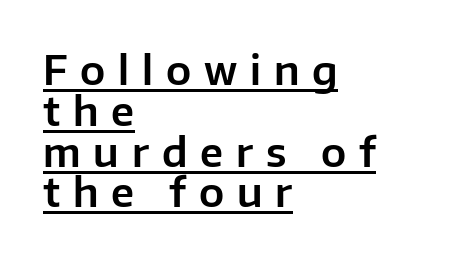
The setting favours the left margin, as ordinary paragraphs usually do. A roman cut, with each character standing at attention. The passage shown stacks its lines with hardly any gap. The face used here is proportionally spaced, like ordinary book or web type.
